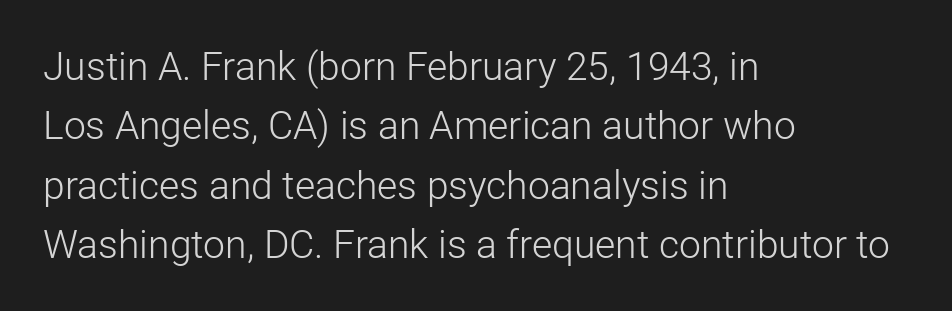
The image shows 39 px light sans-serif type, upright; set left-aligned, normal line spacing (1.52x), normal letter spacing, not underlined; low stroke contrast and a medium x-height.
